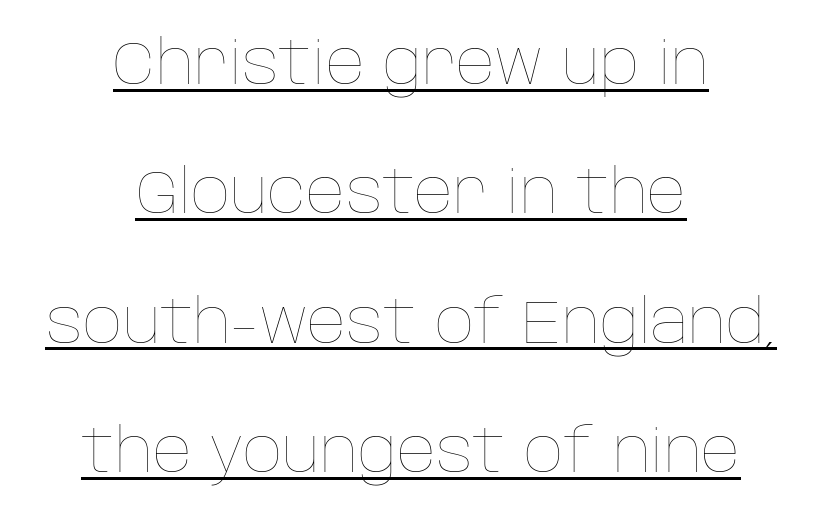
Q: Is the text bold? A: No.
Q: Is the text italic (slanted)? A: No, it is upright.
Q: Is the text underlined? A: Yes.
Q: How is the paragraph aligned? A: Centered.
Q: Is the spacing between letters normal or unusually wide? A: Normal.
Q: Is the spacing between lines tight, normal or loose? A: Loose.
Q: Width (condensed, normal, or wide)? A: Normal.
Q: Stroke contrast? A: Low.
Q: x-height? A: Large.
Q: Monospaced? A: No.
